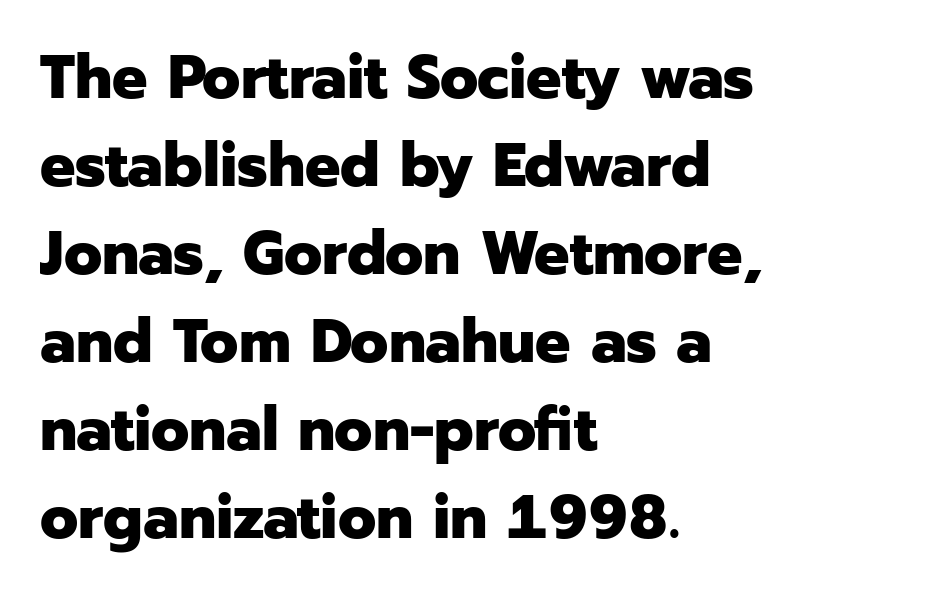
Line starts are locked; line ends wander. You can tell it's not italic because the verticals are truly vertical. Honestly, the letter spacing is just normal — you wouldn't notice it. How would I describe the line gaps? Plain and ordinary.
